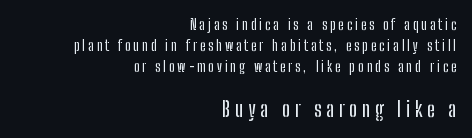
Q: Is the text italic (slanted)? A: No, it is upright.
Q: Is the text underlined? A: No.
Q: How is the paragraph aligned? A: Right-aligned.
Q: Is the spacing between letters normal or unusually wide? A: Unusually wide.
Q: Is the spacing between lines tight, normal or loose? A: Normal.
Q: Which block of text is set in a larger size, the first (top) or the second (bottom)? A: The second (bottom) one.
